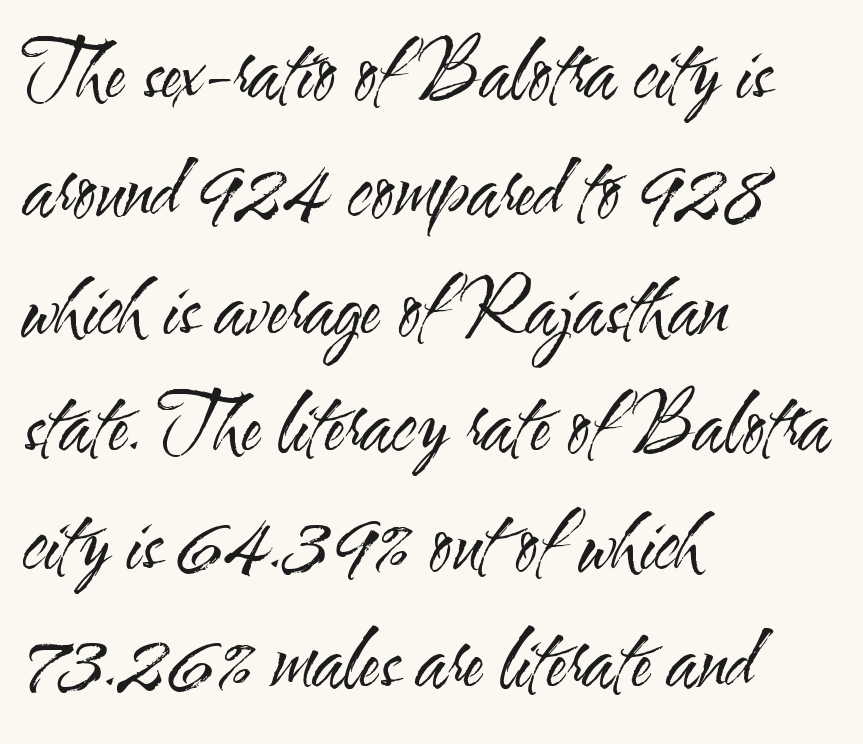
Q: Is the text bold? A: No.
Q: Is the text italic (slanted)? A: Yes.
Q: Is the typeface a serif or a sans-serif typeface? A: Sans-serif.
Q: Is the text underlined? A: No.
Q: How is the paragraph aligned? A: Left-aligned.
Q: Is the spacing between letters normal or unusually wide? A: Normal.
Q: Is the spacing between lines tight, normal or loose? A: Normal.
Q: Width (condensed, normal, or wide)? A: Condensed.
Q: Stroke contrast? A: Medium.
Q: x-height? A: Small.
Q: Monospaced? A: No.
